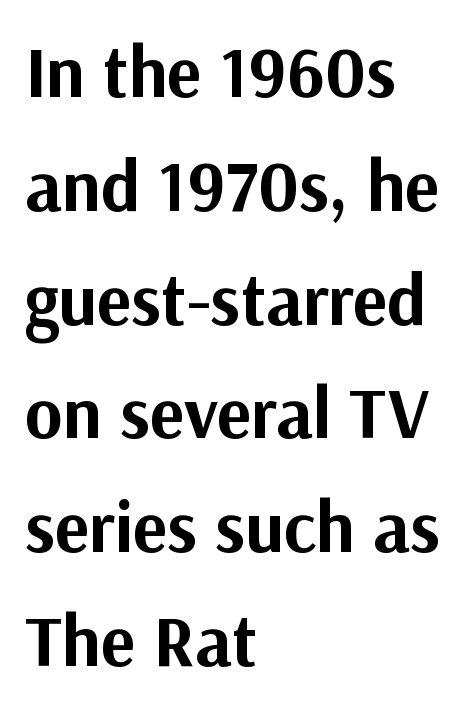
Q: Is the text bold? A: Yes.
Q: Is the text italic (slanted)? A: No, it is upright.
Q: Is the typeface a serif or a sans-serif typeface? A: Sans-serif.
Q: Is the text underlined? A: No.
Q: How is the paragraph aligned? A: Left-aligned.
Q: Is the spacing between letters normal or unusually wide? A: Normal.
Q: Is the spacing between lines tight, normal or loose? A: Normal.
Q: Width (condensed, normal, or wide)? A: Normal.
Q: Stroke contrast? A: Medium.
Q: x-height? A: Medium.
Q: Monospaced? A: No.
